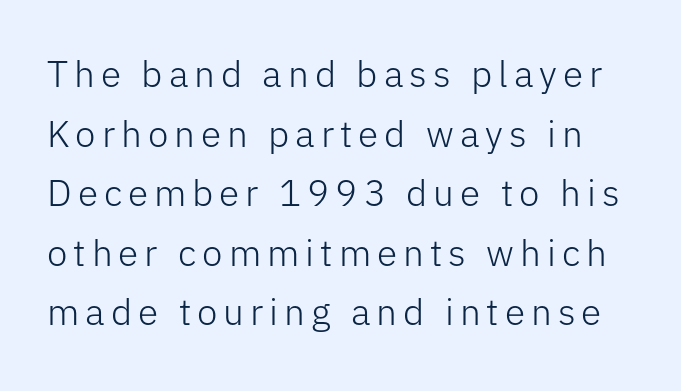
No chunkiness to these letters — they're not bold. Varying glyph widths throughout — classic text-font behaviour. Whoever set this chose a conventional vertical rhythm. You can tell it's not italic because the verticals are truly vertical. Grotesque or geometric, the face here clearly has no serifs.
